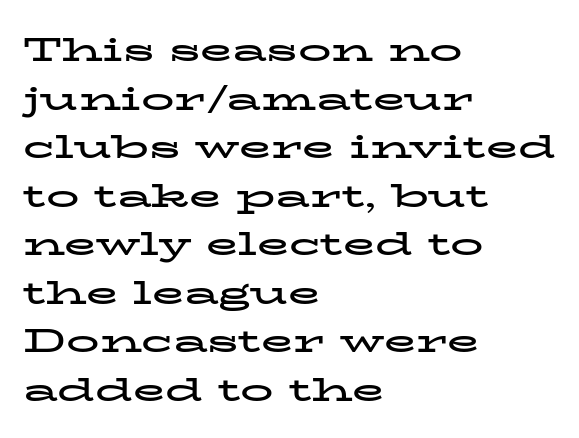
Proportional: the letters do not fall into vertical columns. The letterforms sit shoulder to shoulder at normal distance. This is roman type, the default non-slanted kind. Has an underline been added? It has not. Every row of glyphs begins at an identical x-position on the left. To sum up the face: it has serifs.
